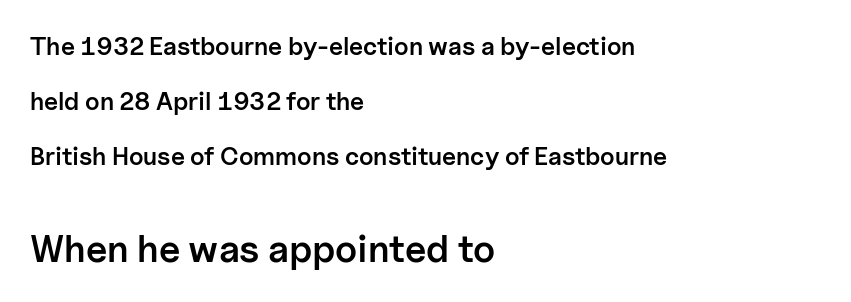
The face used here is rendered with its standard letterfit. A bare baseline throughout the passage. Each letter keeps its own natural width here, so spacing adapts to shape. The rendering shows plain stroke endings on the letterforms — a sans-serif design. Line starts are locked; line ends wander. The face used here is a semibold: visibly heavier than regular, lighter than bold.
